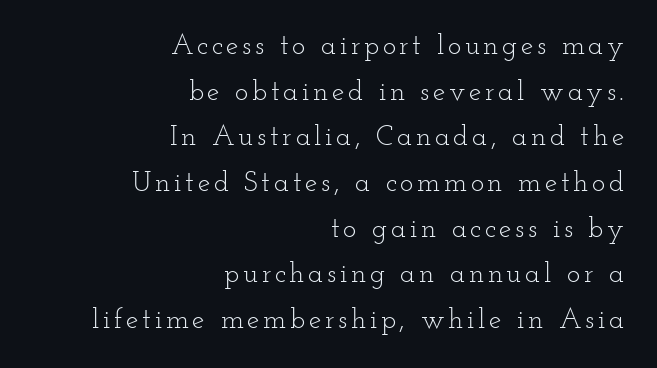
{"serif": "yes", "italic": "no", "bold": "no", "weight": "light", "width": "wide", "stroke_contrast": "low", "x_height": "small", "monospaced": "no", "underline": "no", "align": "right", "line_spacing": "normal", "line_spacing_ratio": 1.63, "glyph_px": 28}
